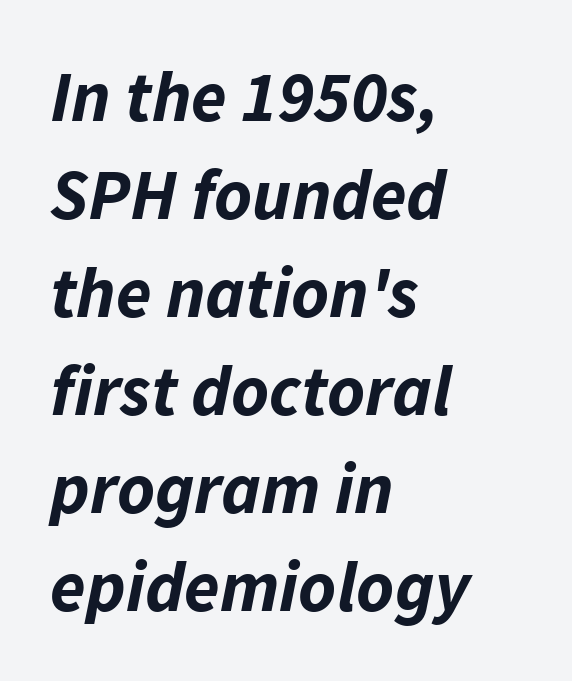
The rag falls on the right side of this text block. Would a proofreader flag this as italicized? Yes. Leading: standard. Proportional: the letters do not fall into vertical columns. Heft: maximum for text — a bold.
